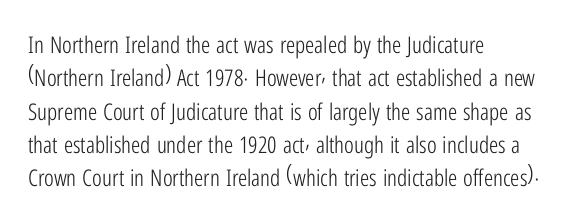
Q: Is the text bold? A: No.
Q: Is the text italic (slanted)? A: No, it is upright.
Q: Is the text underlined? A: No.
Q: How is the paragraph aligned? A: Left-aligned.
Q: Is the spacing between letters normal or unusually wide? A: Normal.
Q: Is the spacing between lines tight, normal or loose? A: Normal.
